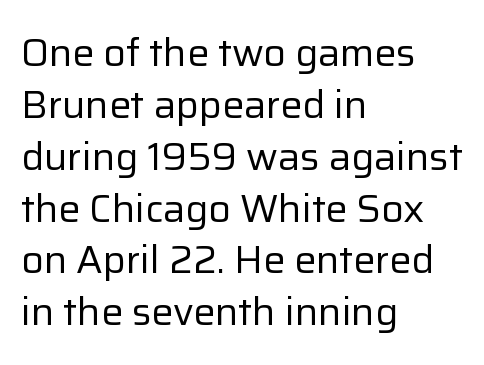
Q: Is the text bold? A: No.
Q: Is the text italic (slanted)? A: No, it is upright.
Q: Is the typeface a serif or a sans-serif typeface? A: Sans-serif.
Q: Is the text underlined? A: No.
Q: How is the paragraph aligned? A: Left-aligned.
Q: Is the spacing between letters normal or unusually wide? A: Normal.
Q: Is the spacing between lines tight, normal or loose? A: Normal.
Q: Width (condensed, normal, or wide)? A: Normal.
Q: Stroke contrast? A: Low.
Q: x-height? A: Medium.
Q: Monospaced? A: No.
